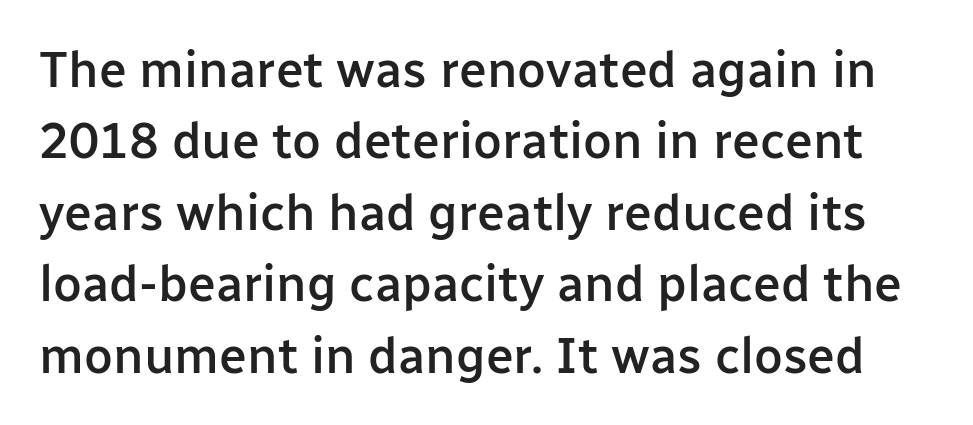
{"serif": "no", "italic": "no", "bold": "semi", "weight": "semibold", "width": "normal", "stroke_contrast": "low", "x_height": "medium", "monospaced": "no", "underline": "no", "line_spacing": "normal", "line_spacing_ratio": 1.43, "letter_spacing": "normal", "letter_spacing_em": 0.0, "glyph_px": 50}
